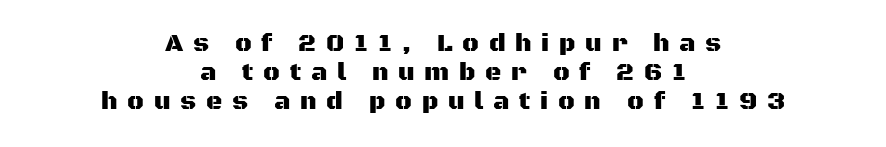
Q: Is the text italic (slanted)? A: No, it is upright.
Q: Is the text underlined? A: No.
Q: How is the paragraph aligned? A: Centered.
Q: Is the spacing between letters normal or unusually wide? A: Unusually wide.
